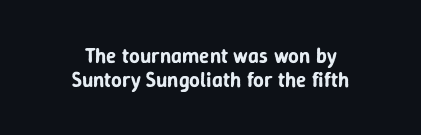
Q: Is the text italic (slanted)? A: No, it is upright.
Q: Is the text underlined? A: No.
Q: How is the paragraph aligned? A: Centered.
Q: Is the spacing between letters normal or unusually wide? A: Normal.
Q: Is the spacing between lines tight, normal or loose? A: Tight.
